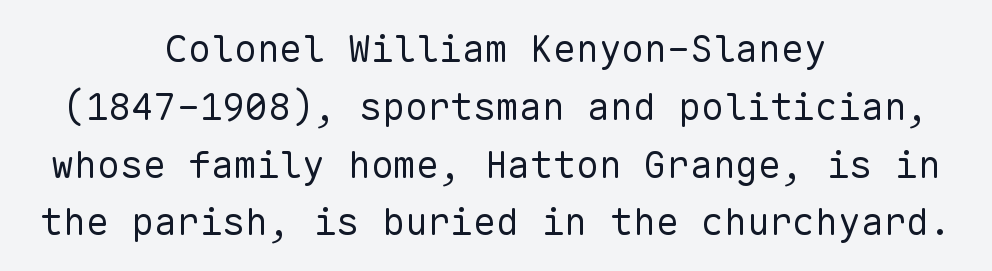
The image shows 38 px regular-weight sans-serif type, upright, monospaced; set centered, normal line spacing (1.52x), normal letter spacing, not underlined; low stroke contrast and a medium x-height.
